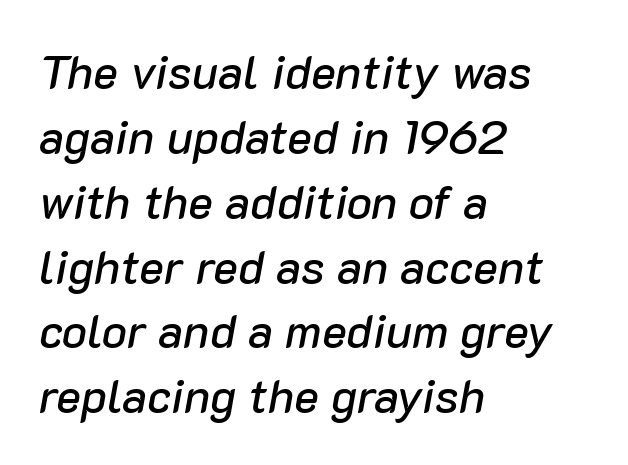
The image shows 47 px text type, italic (leaning right); set left-aligned, normal line spacing (1.38x), normal letter spacing, not underlined; low stroke contrast and a medium x-height.
